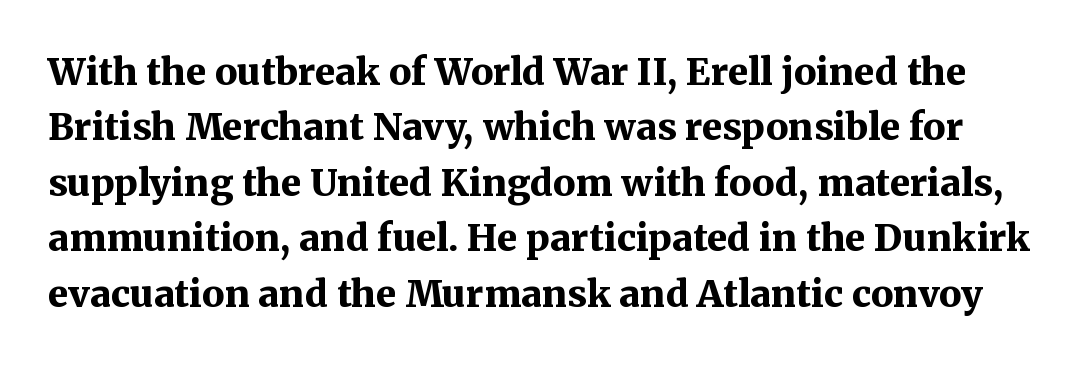
The image shows 37 px bold serif type, upright; set normal line spacing (1.5x), normal letter spacing, not underlined; medium stroke contrast and a medium x-height.
